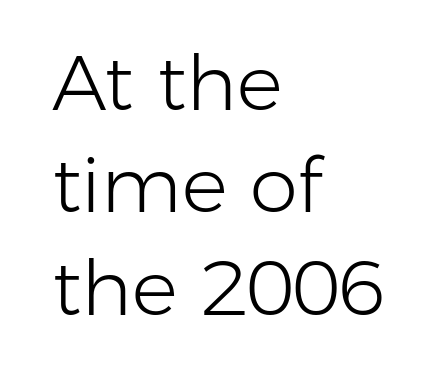
The image shows 77 px light sans-serif type, upright; set left-aligned, normal line spacing (1.33x), normal letter spacing, not underlined; low stroke contrast and a medium x-height.
